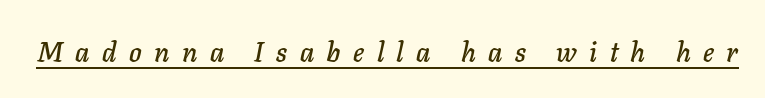
Observe the lean: these are italic letterforms. The face used here appears with an underline applied. Tracking here is generous; glyphs stand well apart from one another.
